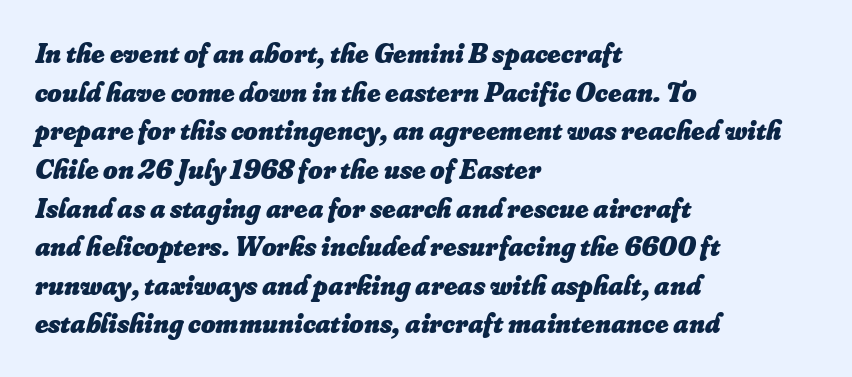
The image shows 28 px heavy type, italic (leaning right); set left-aligned, normal line spacing (1.38x), normal letter spacing, not underlined; low stroke contrast and a small x-height.
